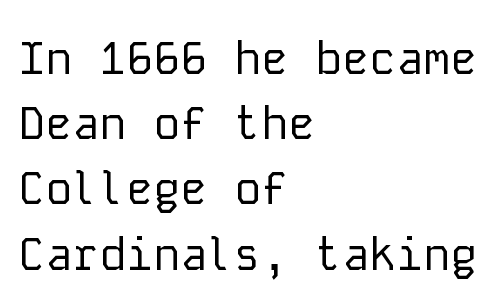
{"serif": "no", "italic": "no", "bold": "no", "weight": "regular", "width": "normal", "stroke_contrast": "low", "x_height": "medium", "monospaced": "yes", "underline": "no", "align": "left", "line_spacing": "normal", "line_spacing_ratio": 1.45, "letter_spacing": "normal", "letter_spacing_em": 0.0, "glyph_px": 45}
